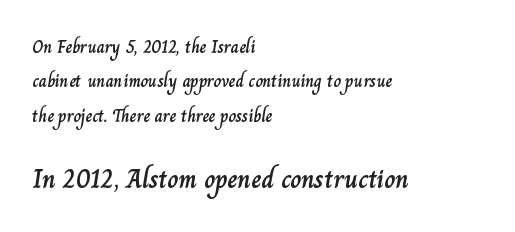
{"underline": "no", "align": "left", "line_spacing": "loose", "line_spacing_ratio": 1.91, "letter_spacing": "normal", "letter_spacing_em": 0.0, "larger_block": "second", "size_ratio": 1.5, "glyph_px": 27}
